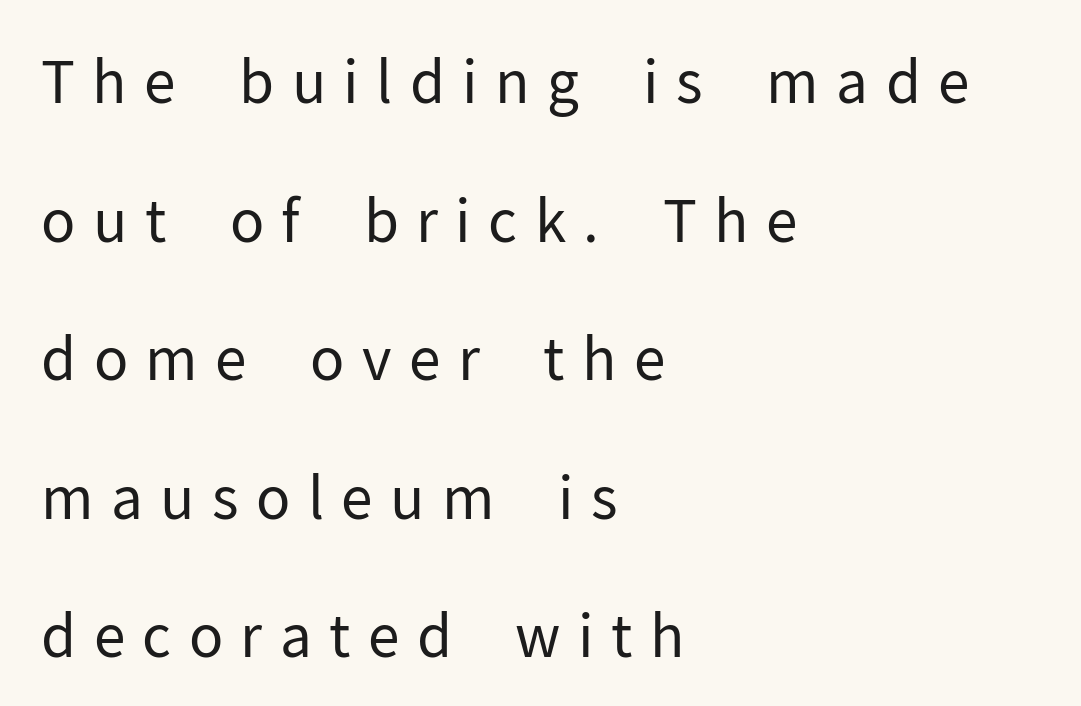
{"serif": "no", "italic": "no", "bold": "no", "weight": "regular", "width": "normal", "stroke_contrast": "low", "x_height": "medium", "monospaced": "no", "underline": "no", "align": "left", "line_spacing": "loose", "line_spacing_ratio": 2.39, "letter_spacing": "wide", "letter_spacing_em": 0.3, "glyph_px": 58}
